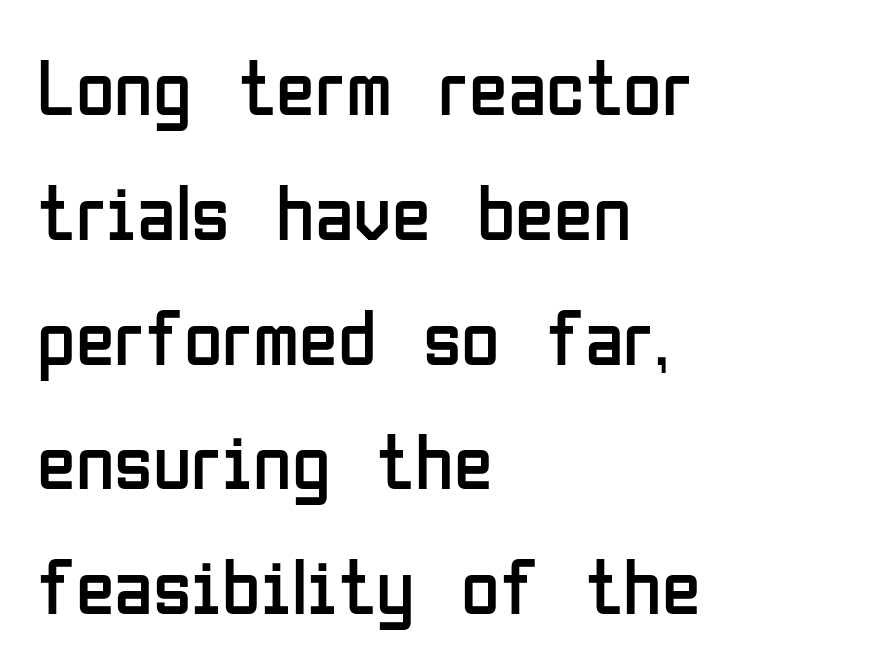
The image shows 79 px regular-weight, condensed sans-serif type, upright; set left-aligned, normal line spacing (1.58x), normal letter spacing, not underlined; low stroke contrast and a medium x-height.
